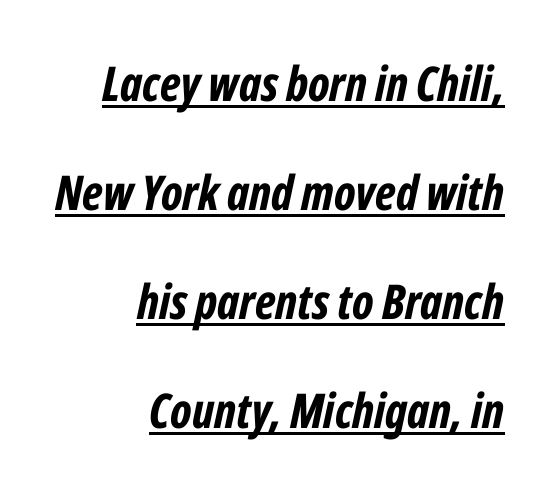
{"italic": "yes", "lean": "right", "slant_degrees": 12, "bold": "yes", "weight": "bold", "width": "condensed", "stroke_contrast": "low", "x_height": "medium", "monospaced": "no", "underline": "yes", "align": "right", "line_spacing": "loose", "line_spacing_ratio": 2.27, "letter_spacing": "normal", "letter_spacing_em": 0.0, "glyph_px": 48}
